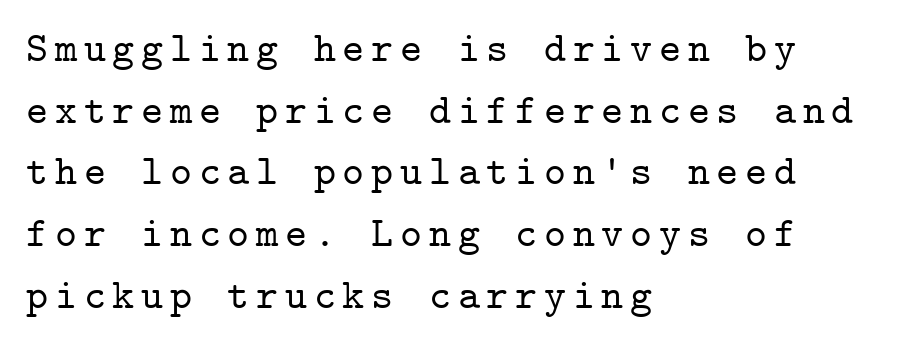
The image shows 42 px serif type, upright, monospaced; set left-aligned, normal line spacing (1.47x), not underlined; low stroke contrast and a medium x-height.
